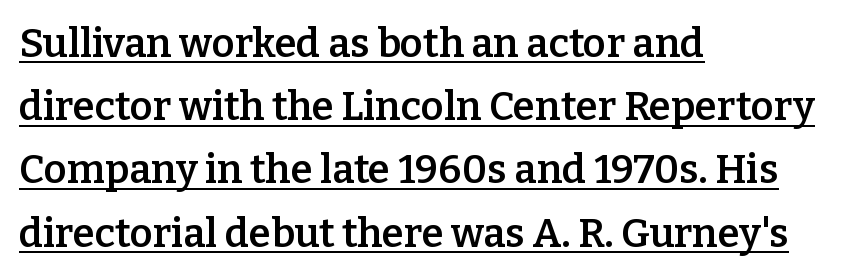
The image shows 40 px semibold serif type, upright; set left-aligned, normal line spacing (1.58x), normal letter spacing, underlined; low stroke contrast and a medium x-height.
